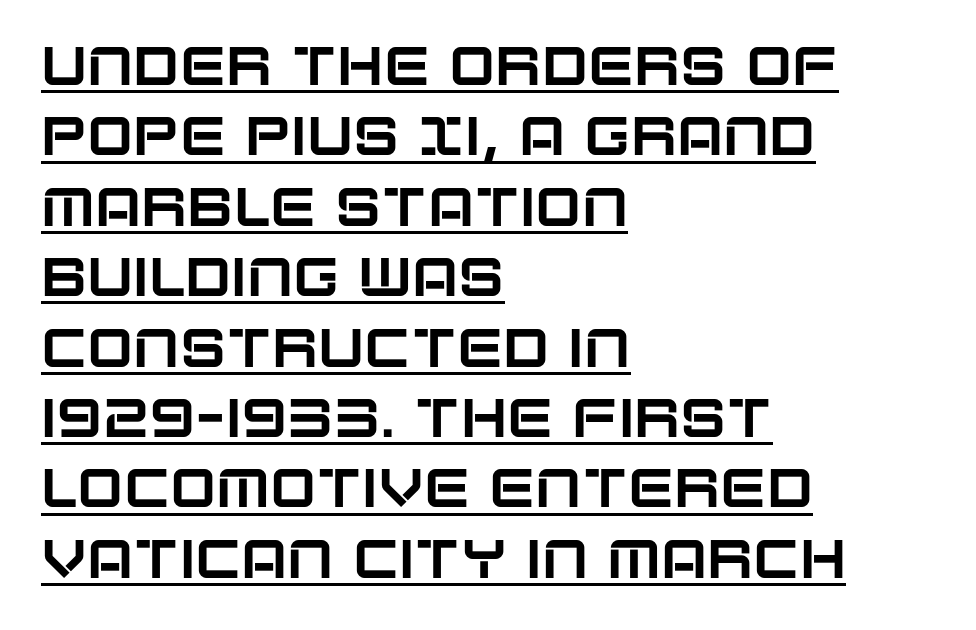
In CSS terms this would be text-align: left. Character widths vary here, with narrow letters taking less room than wide ones. The designer went with a sans here, leaving each stem footless. Here the glyphs are tracked normally, forming tight word shapes. Do the letters lean? They stand straight. This sample keeps an unexceptional amount of space between lines.
